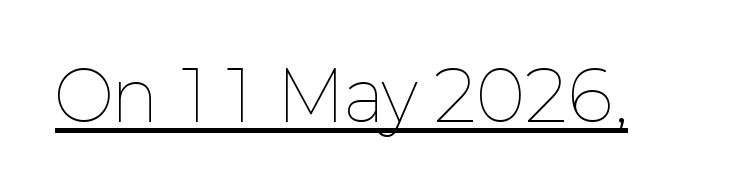
The image shows 68 px thin type, upright; set normal letter spacing, underlined; low stroke contrast and a medium x-height.
